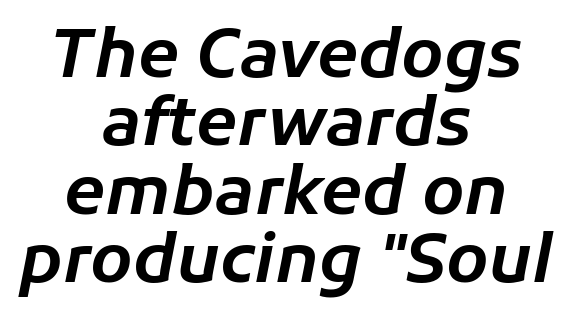
{"italic": "yes", "lean": "right", "slant_degrees": 11, "width": "normal", "stroke_contrast": "low", "x_height": "medium", "monospaced": "no", "underline": "no", "align": "center", "line_spacing": "tight", "line_spacing_ratio": 1.02, "letter_spacing": "normal", "letter_spacing_em": 0.0, "glyph_px": 67}
